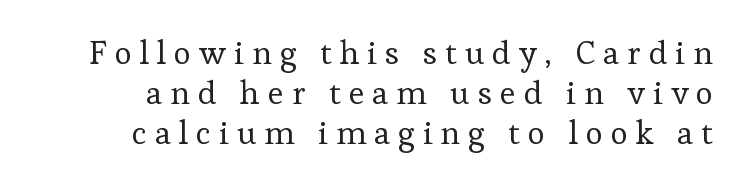
Only glyphs here, with clear space below each row. The passage shown is typeset with a serif family. The horizontal fit of the characters is loose and conspicuously gappy. Posture: vertical.
